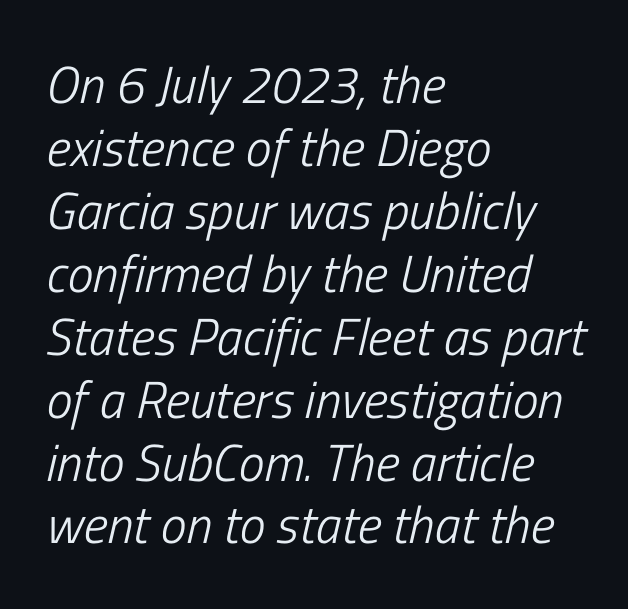
Q: Is the text bold? A: No.
Q: Is the text italic (slanted)? A: Yes, it leans right by about 13 degrees.
Q: Is the text underlined? A: No.
Q: How is the paragraph aligned? A: Left-aligned.
Q: Is the spacing between letters normal or unusually wide? A: Normal.
Q: Width (condensed, normal, or wide)? A: Condensed.
Q: Stroke contrast? A: Low.
Q: x-height? A: Medium.
Q: Monospaced? A: No.
